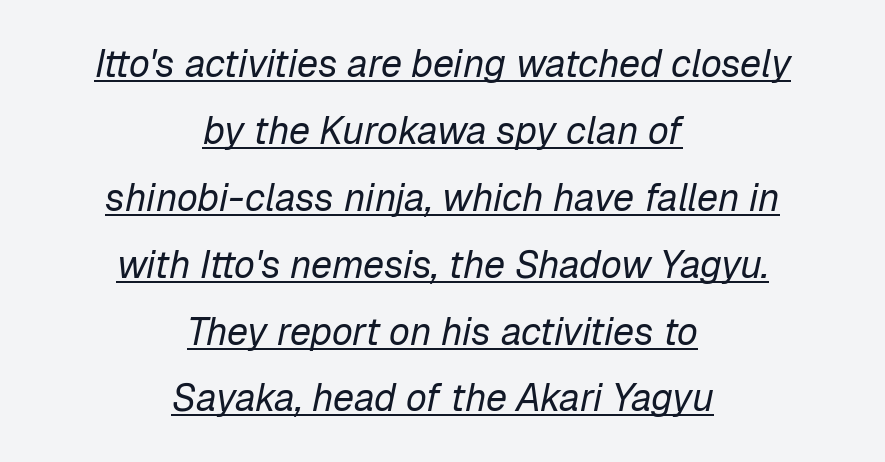
The image shows 38 px regular-weight type, italic (leaning right); set centered, line spacing 1.76x, normal letter spacing, underlined; low stroke contrast and a medium x-height.
